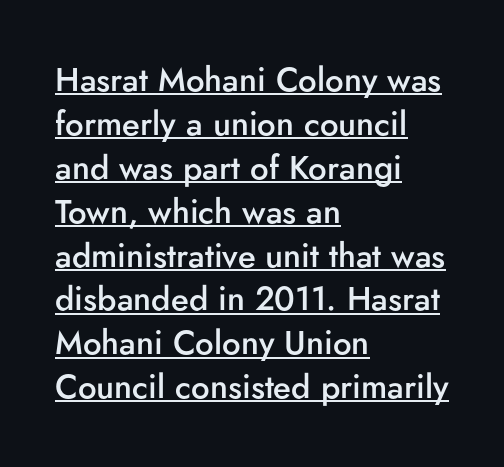
Q: Is the text bold? A: Semi-bold.
Q: Is the text italic (slanted)? A: No, it is upright.
Q: Is the typeface a serif or a sans-serif typeface? A: Sans-serif.
Q: Is the text underlined? A: Yes.
Q: How is the paragraph aligned? A: Left-aligned.
Q: Is the spacing between letters normal or unusually wide? A: Normal.
Q: Is the spacing between lines tight, normal or loose? A: Normal.
Q: Width (condensed, normal, or wide)? A: Normal.
Q: Stroke contrast? A: Low.
Q: x-height? A: Small.
Q: Monospaced? A: No.
